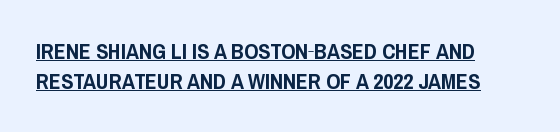
Beneath each row of characters lies a ruled line. Notice how descenders clear the ascenders below comfortably — that's standard leading. Posture: vertical. The type is set solid horizontally, with unmodified tracking. The compositor pushed each line to the left boundary.
